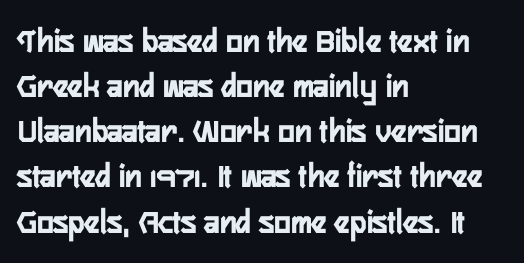
The image shows 35 px condensed sans-serif type, upright; set left-aligned, normal line spacing (1.29x), normal letter spacing, not underlined; low stroke contrast and a medium x-height.
